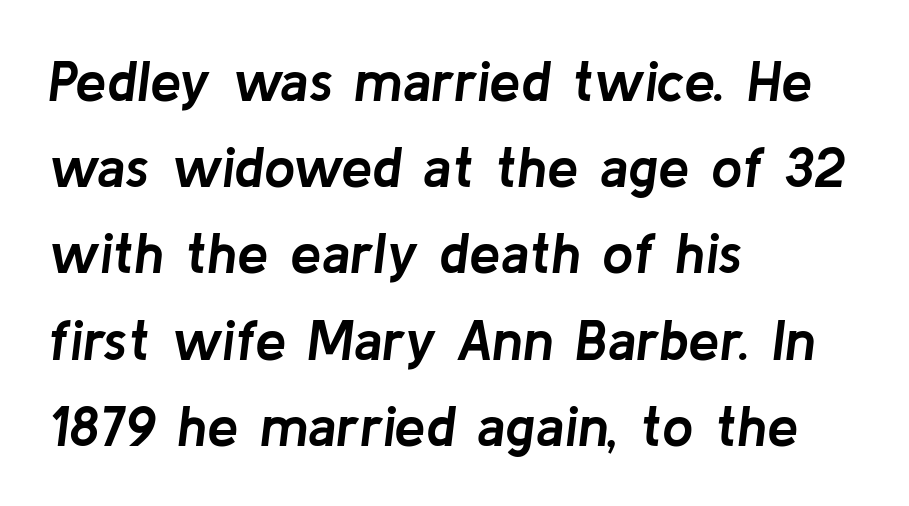
Every row of glyphs begins at an identical x-position on the left. Rule under the text: the space is simply empty. Compared with an ordinary text face, these strokes are far heavier — a full bold. The gaps between neighbouring characters are ordinary and unremarkable. The rows are spaced the way most documents space them. Does the lettering tilt? It does — this is italic.
